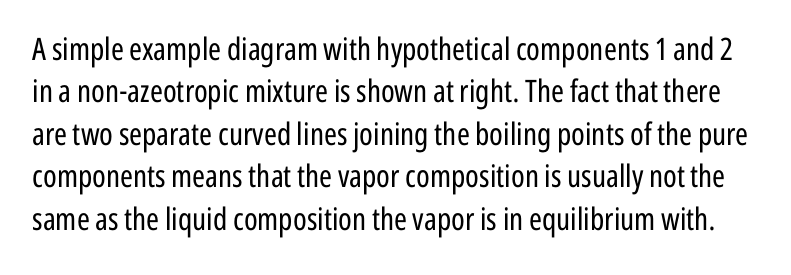
{"serif": "no", "italic": "no", "bold": "no", "weight": "regular", "width": "condensed", "stroke_contrast": "low", "x_height": "medium", "monospaced": "no", "underline": "no", "line_spacing": "normal", "line_spacing_ratio": 1.37, "letter_spacing": "normal", "letter_spacing_em": 0.0, "glyph_px": 31}
